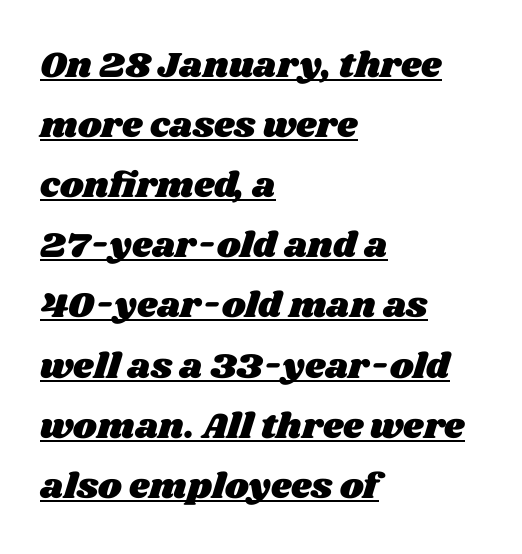
Q: Is the text underlined? A: Yes.
Q: How is the paragraph aligned? A: Left-aligned.
Q: Is the spacing between letters normal or unusually wide? A: Normal.
Q: Is the spacing between lines tight, normal or loose? A: Normal.
Q: Width (condensed, normal, or wide)? A: Wide.
Q: Stroke contrast? A: Medium.
Q: x-height? A: Large.
Q: Monospaced? A: No.
